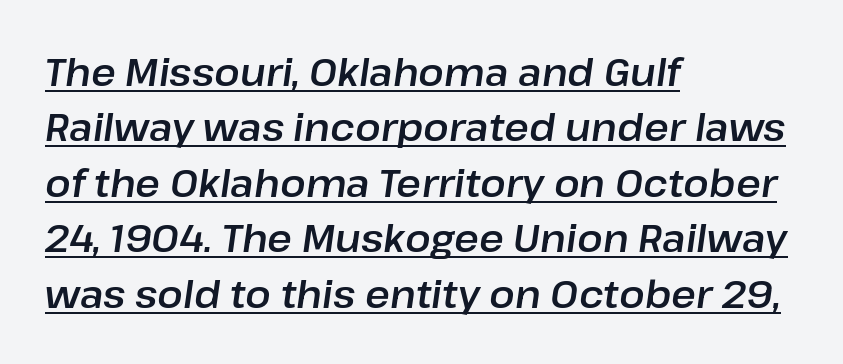
Honestly, the underline is the first thing you notice here. Tracking value appears to be zero — textbook default spacing. Normally led — the rows are evenly, conventionally spaced. Notice how the stems are inclined rather than vertical — that's the hallmark of italics. Line starts are locked; line ends wander. Looks like regular typesetting: each glyph gets only the width it needs.
